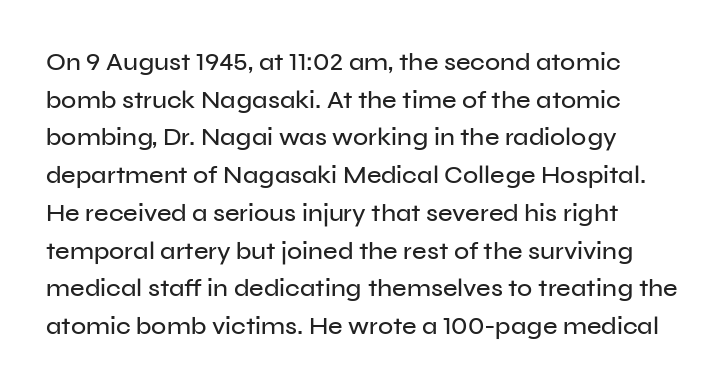
Leading: standard. Italic: no, the glyphs are upright roman. There is no visible air inserted between adjacent glyphs. Quick note: underline off.
